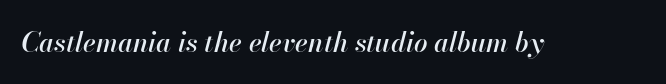
The lettering tilts uniformly, giving the passage an italic look. Descenders are the only things crossing below the line. No extra tracking has been applied to these lines.
